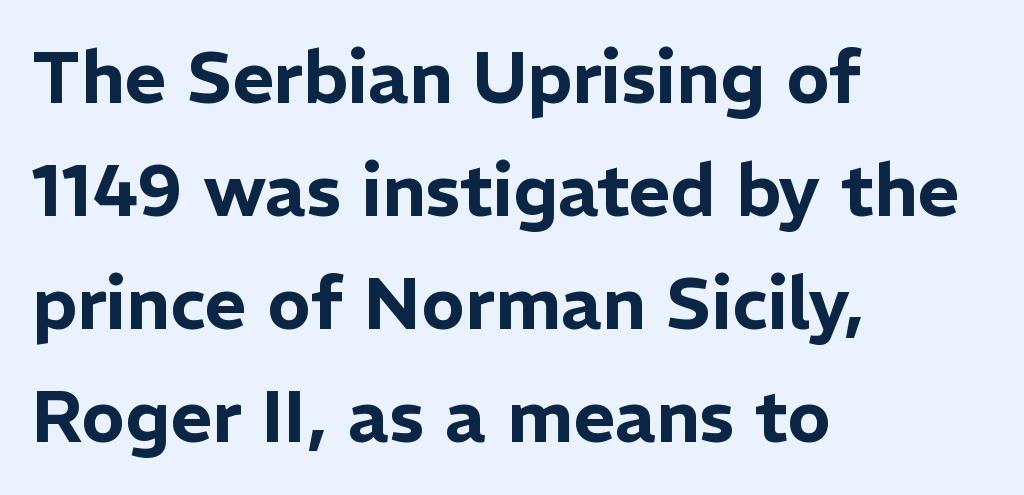
If you drew a ruler down the left edge, every line would touch it. The letters advance in unequal steps, a hallmark of proportional type. Unlike italic type, these characters show no tilt at all. This block has exactly the height ordinary leading produces. Observe the absence of serifs on each vertical stroke in this sample. The horizontal fit of the characters is conventional and even.
